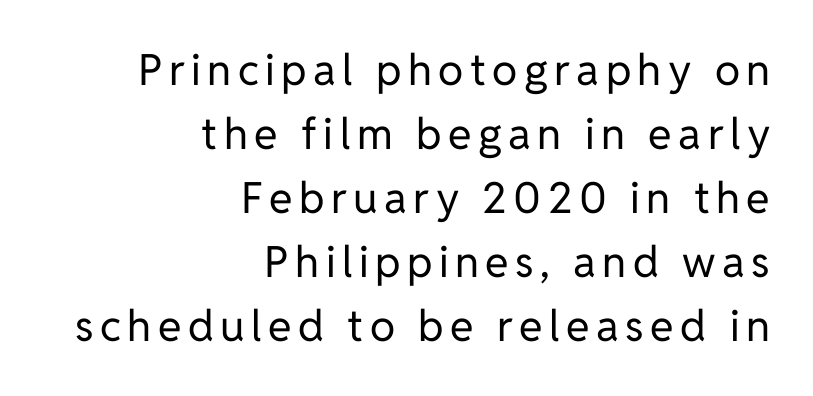
The image shows 43 px regular-weight sans-serif type, upright; set right-aligned, normal line spacing (1.49x), not underlined; low stroke contrast and a medium x-height.
